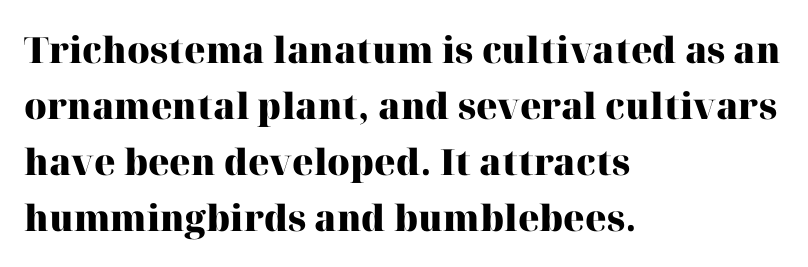
The image shows 36 px heavy serif type, upright; set left-aligned, normal line spacing (1.56x), normal letter spacing, not underlined; high stroke contrast and a medium x-height.
